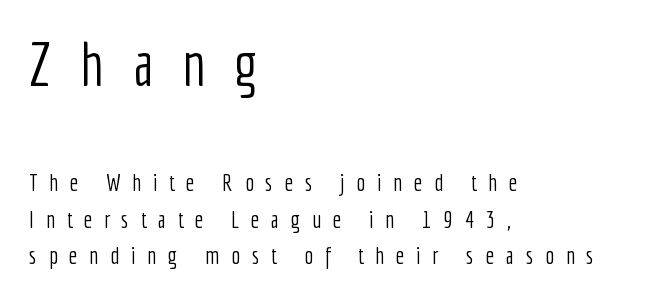
The image shows 60 px light, condensed sans-serif type, upright; set left-aligned, normal line spacing (1.52x), unusually wide letter spacing (+0.48 em), not underlined; the first (top) block is 2.5x larger; low stroke contrast and a medium x-height.
